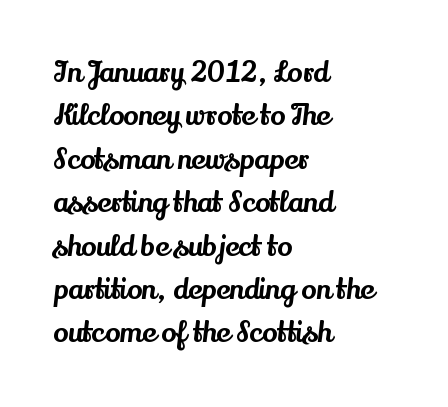
{"serif": "yes", "width": "normal", "stroke_contrast": "medium", "x_height": "small", "monospaced": "no", "underline": "no", "align": "left", "line_spacing": "normal", "line_spacing_ratio": 1.55, "letter_spacing": "normal", "letter_spacing_em": 0.0, "glyph_px": 28}
